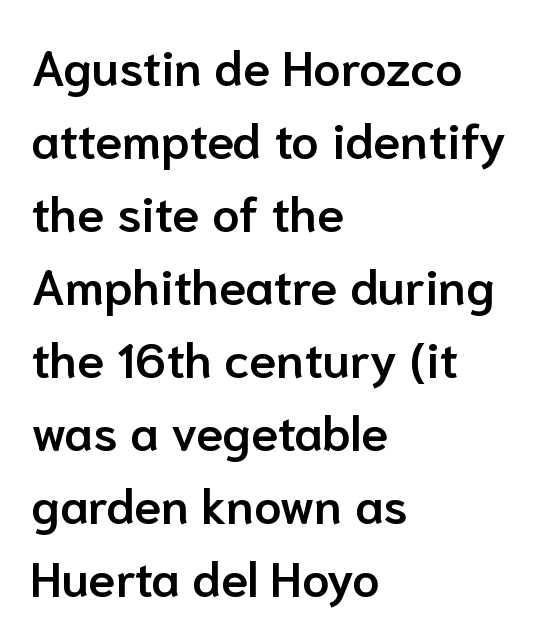
Quick note: not italic, upright. The passage shown is typed in a proportional face where columns would drift. Teacher's note: observe the even left margin — that is flush-left alignment. The line texture is even and compact thanks to regular tracking.
